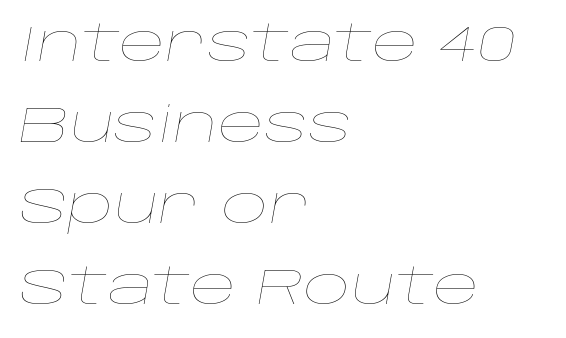
The image shows 51 px thin, wide type, italic (leaning right); set left-aligned, normal line spacing (1.59x), normal letter spacing, not underlined; low stroke contrast and a large x-height.
